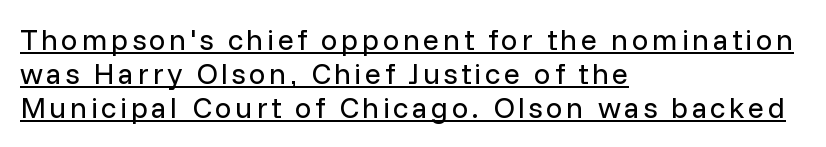
The image shows 30 px regular-weight sans-serif type, upright; set left-aligned, tight line spacing (1.14x), underlined; low stroke contrast and a medium x-height.
